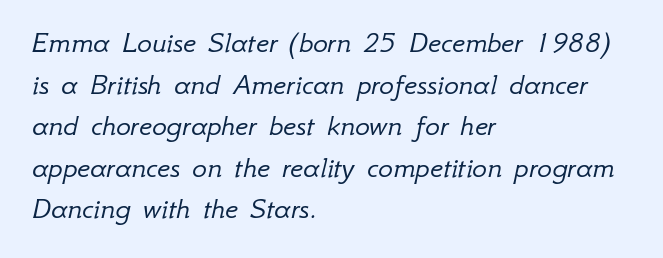
The image shows 31 px light type, italic (leaning right); set left-aligned, normal line spacing (1.34x), normal letter spacing, not underlined; low stroke contrast and a small x-height.
